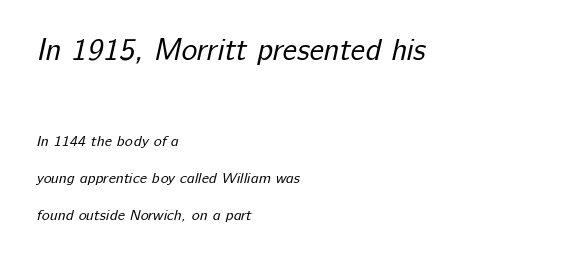
{"serif": "no", "bold": "no", "weight": "regular", "width": "normal", "stroke_contrast": "low", "x_height": "medium", "monospaced": "no", "underline": "no", "align": "left", "line_spacing": "loose", "line_spacing_ratio": 2.46, "letter_spacing": "normal", "letter_spacing_em": 0.0, "larger_block": "first", "size_ratio": 2.0, "glyph_px": 30}
